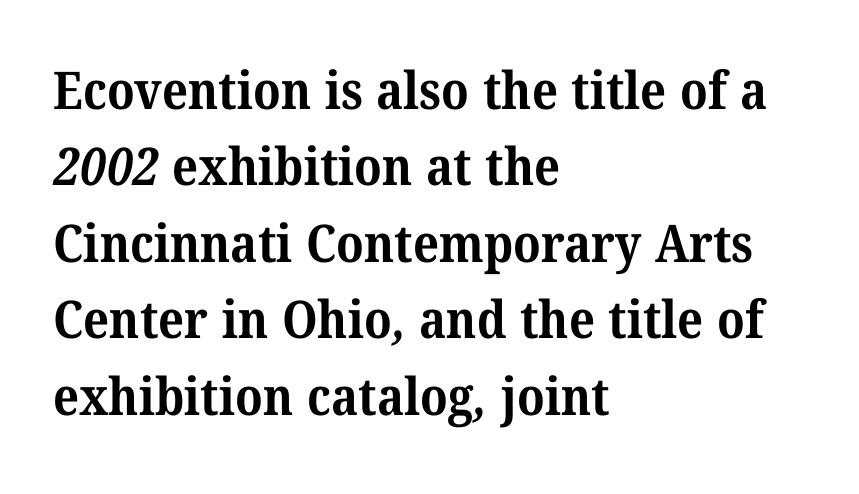
The image shows 52 px bold serif type; set left-aligned, normal line spacing (1.47x), normal letter spacing, not underlined; medium stroke contrast and a medium x-height.
